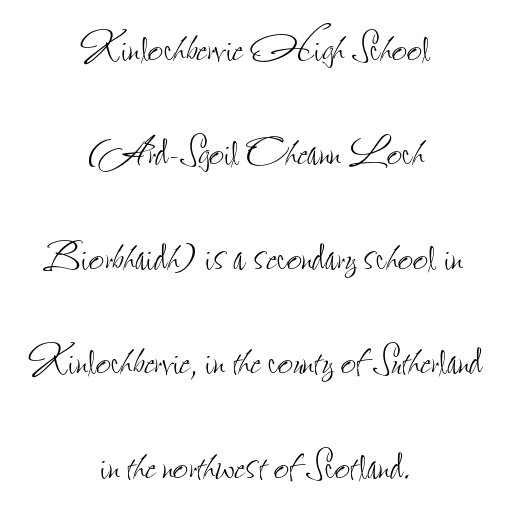
Q: Is the text bold? A: No.
Q: Is the text italic (slanted)? A: Yes.
Q: Is the text underlined? A: No.
Q: How is the paragraph aligned? A: Centered.
Q: Is the spacing between letters normal or unusually wide? A: Normal.
Q: Is the spacing between lines tight, normal or loose? A: Loose.
Q: Width (condensed, normal, or wide)? A: Condensed.
Q: Stroke contrast? A: Low.
Q: x-height? A: Small.
Q: Monospaced? A: No.
